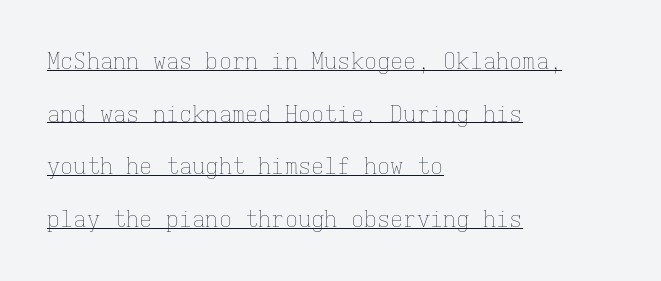
Q: Is the text bold? A: No.
Q: Is the text italic (slanted)? A: No, it is upright.
Q: Is the text underlined? A: Yes.
Q: How is the paragraph aligned? A: Left-aligned.
Q: Is the spacing between letters normal or unusually wide? A: Normal.
Q: Is the spacing between lines tight, normal or loose? A: Loose.
